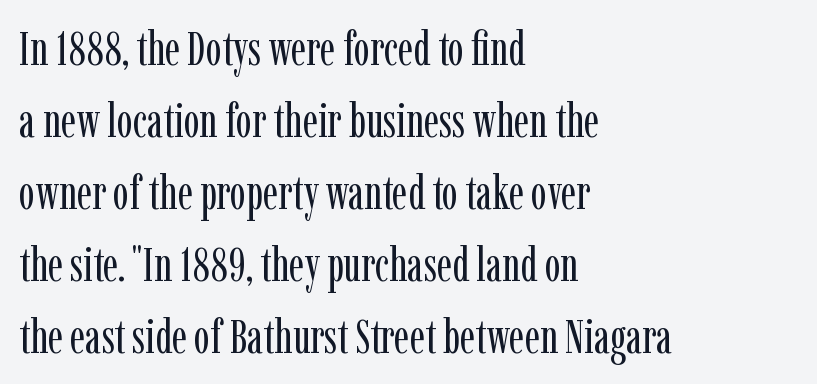
{"serif": "yes", "italic": "no", "bold": "no", "weight": "regular", "width": "condensed", "stroke_contrast": "low", "x_height": "medium", "monospaced": "no", "underline": "no", "align": "left", "line_spacing": "normal", "line_spacing_ratio": 1.5, "letter_spacing": "normal", "letter_spacing_em": 0.0, "glyph_px": 48}
